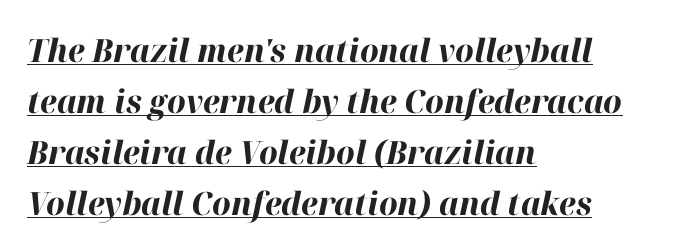
Between one letter and the next there's only the usual sliver of space. A typographer would call this underscored text. How would I describe the line gaps? Plain and ordinary. The letters are bold, with thick, heavy strokes.
